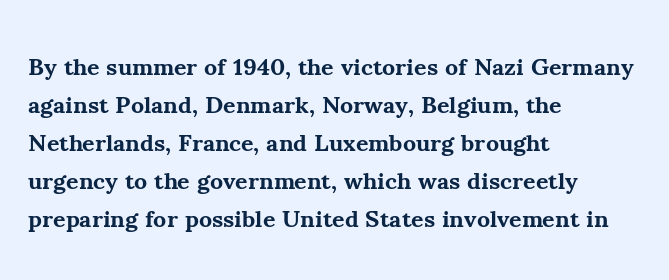
{"italic": "no", "bold": "yes", "underline": "no", "align": "left", "line_spacing": "normal", "line_spacing_ratio": 1.58, "letter_spacing": "normal", "letter_spacing_em": 0.0, "glyph_px": 24}
